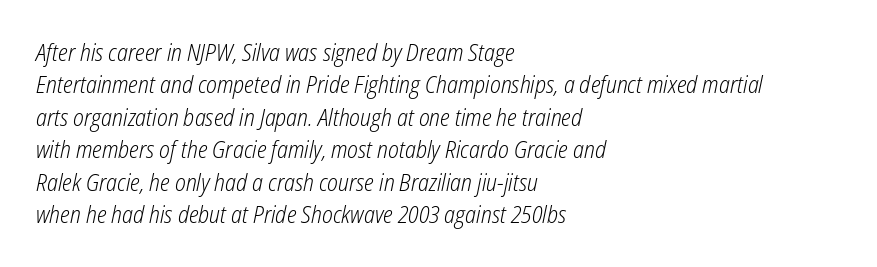
The image shows 23 px text type, italic (leaning right); set left-aligned, normal line spacing (1.41x), normal letter spacing, not underlined.
